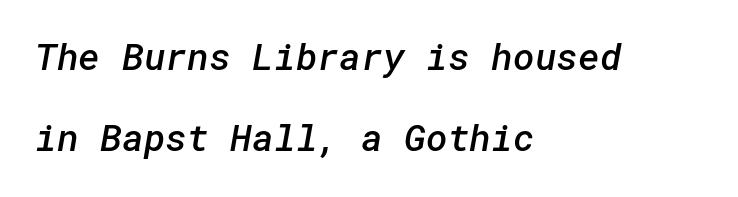
Q: Is the text bold? A: Semi-bold.
Q: Is the typeface a serif or a sans-serif typeface? A: Sans-serif.
Q: Is the text underlined? A: No.
Q: How is the paragraph aligned? A: Left-aligned.
Q: Is the spacing between letters normal or unusually wide? A: Normal.
Q: Is the spacing between lines tight, normal or loose? A: Loose.
Q: Width (condensed, normal, or wide)? A: Normal.
Q: Stroke contrast? A: Low.
Q: x-height? A: Medium.
